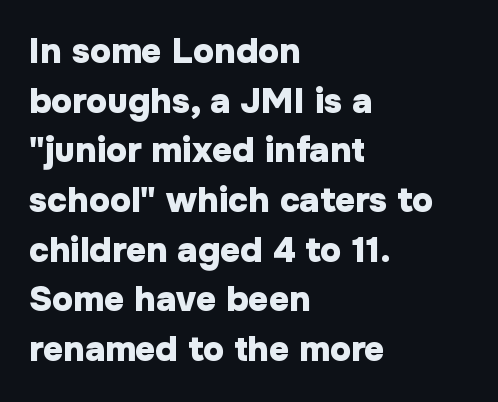
Type style note: lacks serifs. Nope, not italic — everything's standing straight. The face used here is rendered with its standard letterfit. Varying glyph widths throughout — classic text-font behaviour.
